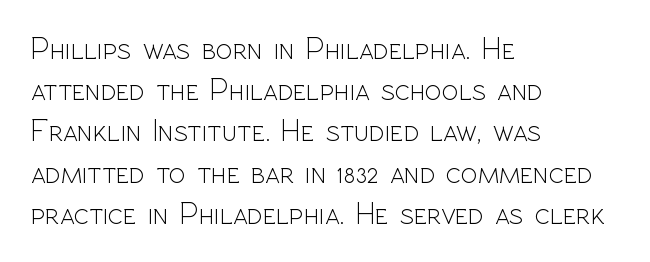
{"serif": "no", "italic": "no", "bold": "no", "weight": "light", "width": "normal", "x_height": "medium", "monospaced": "no", "underline": "no", "align": "left", "line_spacing": "normal", "line_spacing_ratio": 1.33, "letter_spacing": "normal", "letter_spacing_em": 0.0, "glyph_px": 31}
